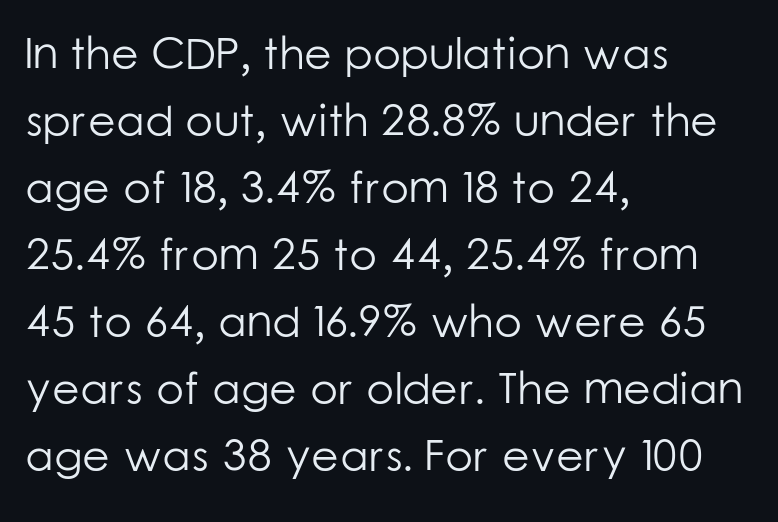
{"serif": "no", "italic": "no", "bold": "no", "weight": "light", "width": "normal", "stroke_contrast": "low", "x_height": "medium", "monospaced": "no", "underline": "no", "align": "left", "line_spacing": "normal", "line_spacing_ratio": 1.49, "letter_spacing": "normal", "letter_spacing_em": 0.0, "glyph_px": 45}
